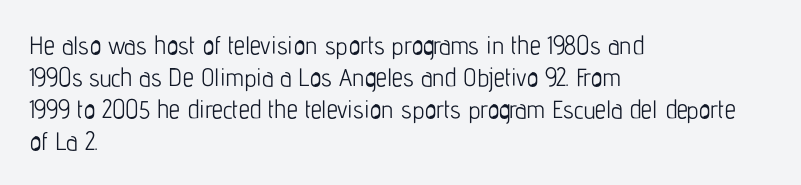
Q: Is the text bold? A: No.
Q: Is the text italic (slanted)? A: No, it is upright.
Q: Is the text underlined? A: No.
Q: How is the paragraph aligned? A: Left-aligned.
Q: Is the spacing between letters normal or unusually wide? A: Normal.
Q: Is the spacing between lines tight, normal or loose? A: Normal.
